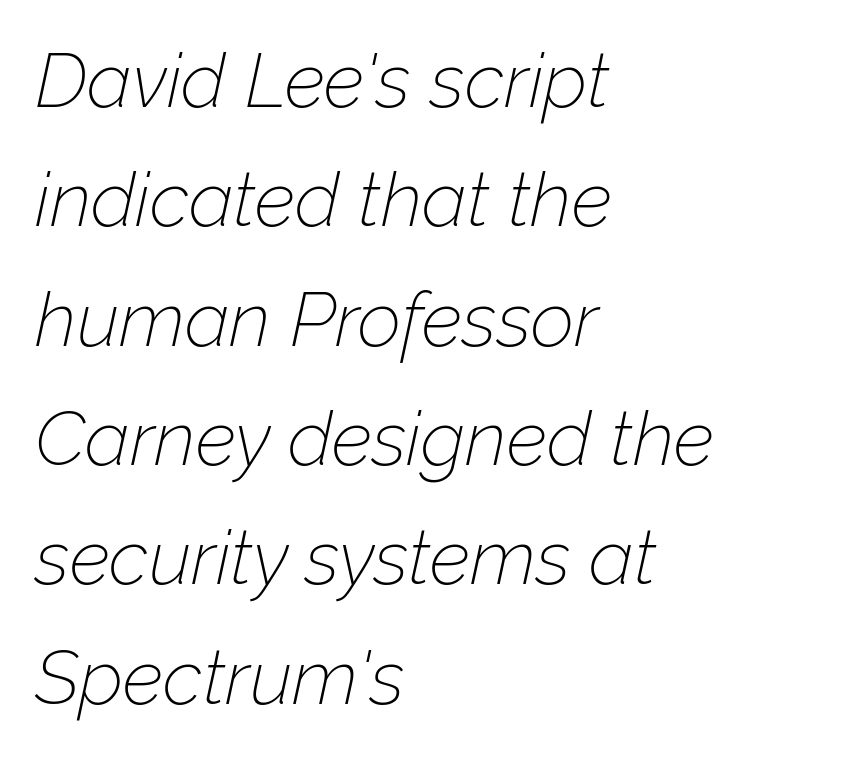
Q: Is the text bold? A: No.
Q: Is the text italic (slanted)? A: Yes, it leans right by about 12 degrees.
Q: Is the text underlined? A: No.
Q: How is the paragraph aligned? A: Left-aligned.
Q: Is the spacing between letters normal or unusually wide? A: Normal.
Q: Is the spacing between lines tight, normal or loose? A: Normal.
Q: Width (condensed, normal, or wide)? A: Normal.
Q: Stroke contrast? A: Low.
Q: x-height? A: Medium.
Q: Monospaced? A: No.
